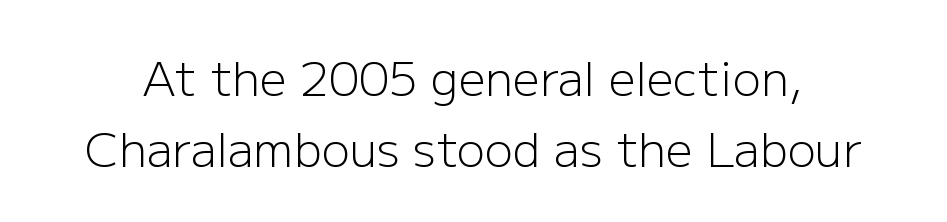
The image shows 47 px light sans-serif type, upright; set normal line spacing (1.51x), normal letter spacing, not underlined; low stroke contrast and a medium x-height.
